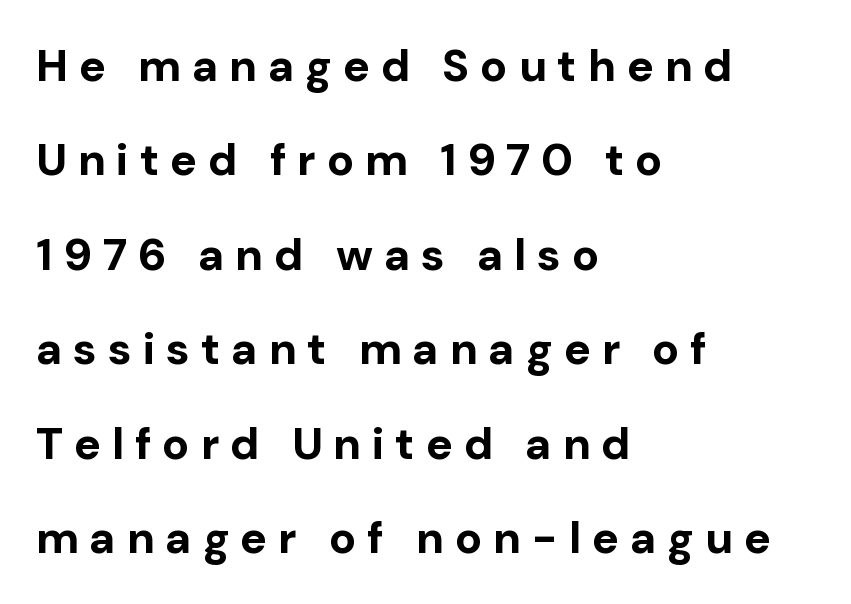
{"serif": "no", "italic": "no", "bold": "yes", "weight": "bold", "width": "normal", "stroke_contrast": "low", "x_height": "medium", "monospaced": "no", "underline": "no", "align": "left", "line_spacing": "loose", "line_spacing_ratio": 2.1, "letter_spacing": "wide", "letter_spacing_em": 0.24, "glyph_px": 45}
